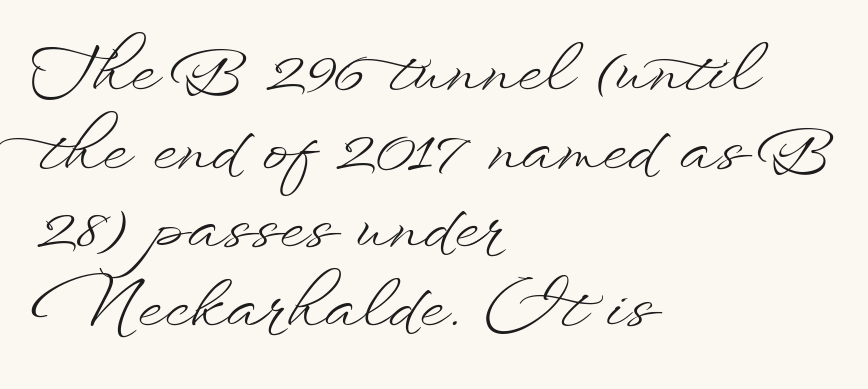
The image shows 64 px light, wide type; set left-aligned, line spacing 1.23x, normal letter spacing, not underlined; low stroke contrast and a small x-height.
